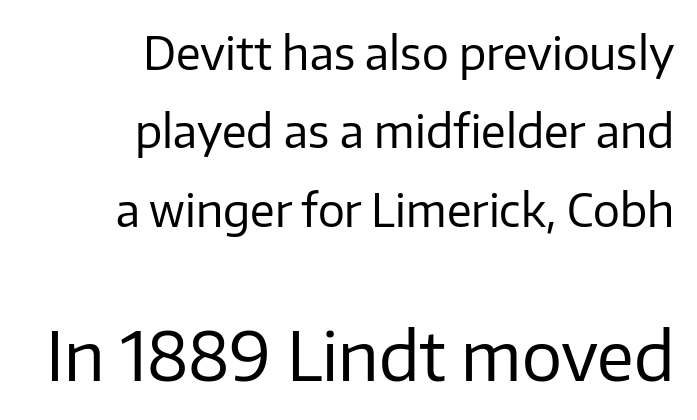
{"serif": "no", "italic": "no", "bold": "no", "weight": "regular", "width": "normal", "stroke_contrast": "low", "x_height": "medium", "monospaced": "no", "underline": "no", "align": "right", "line_spacing_ratio": 1.74, "letter_spacing": "normal", "letter_spacing_em": 0.0, "larger_block": "second", "size_ratio": 1.49, "glyph_px": 67}
